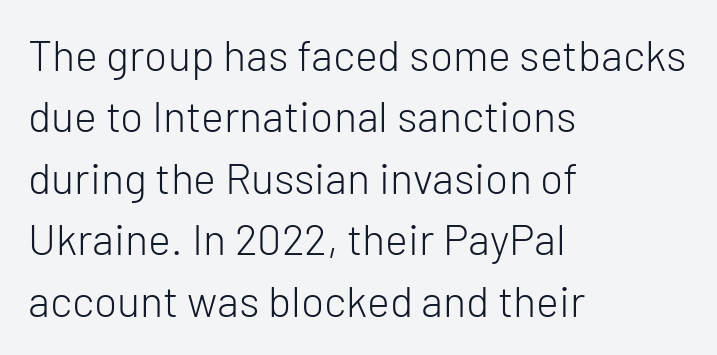
{"serif": "no", "italic": "no", "bold": "no", "weight": "light", "width": "normal", "stroke_contrast": "low", "x_height": "medium", "monospaced": "no", "underline": "no", "align": "left", "line_spacing": "normal", "line_spacing_ratio": 1.43, "letter_spacing": "normal", "letter_spacing_em": 0.0, "glyph_px": 43}
